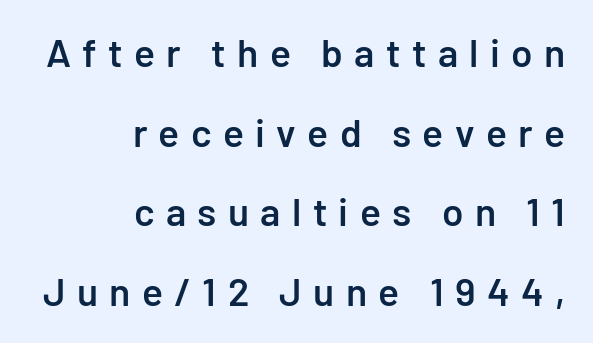
{"serif": "no", "italic": "no", "bold": "semi", "weight": "semibold", "width": "normal", "stroke_contrast": "low", "x_height": "medium", "monospaced": "no", "underline": "no", "align": "right", "line_spacing": "loose", "line_spacing_ratio": 2.04, "letter_spacing": "wide", "letter_spacing_em": 0.29, "glyph_px": 39}
